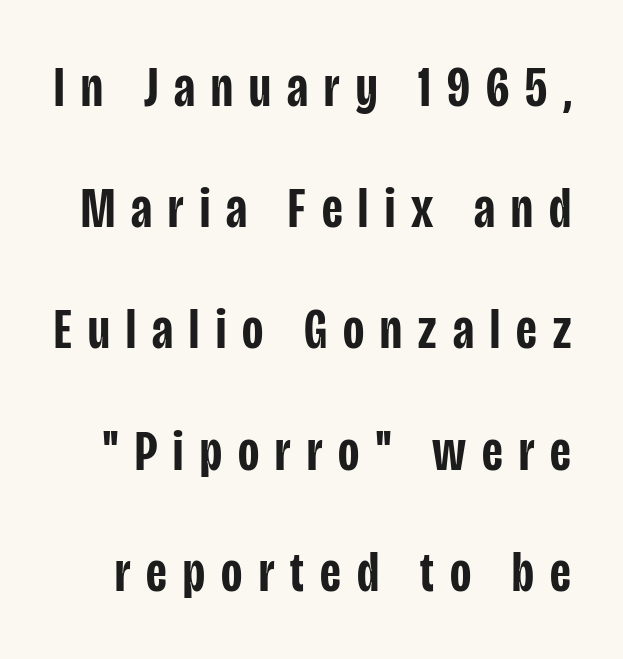
The image shows 58 px semibold, condensed sans-serif type, upright; set loose line spacing (2.09x), unusually wide letter spacing (+0.28 em), not underlined; low stroke contrast and a large x-height.
